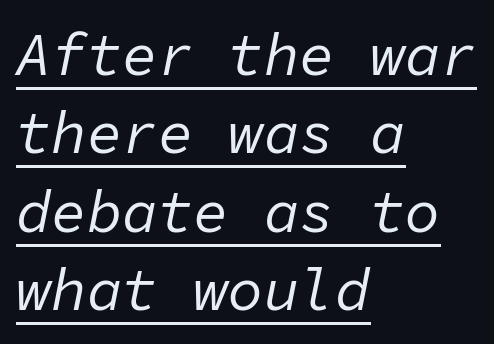
The image shows 59 px regular-weight type, italic (leaning right), monospaced; set left-aligned, normal line spacing (1.33x), normal letter spacing, underlined; low stroke contrast and a medium x-height.
